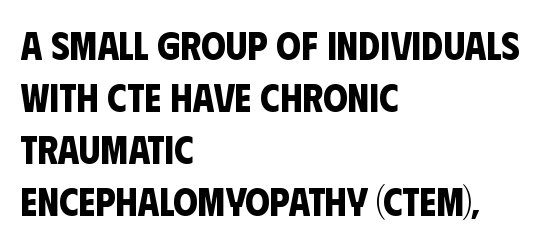
The image shows 39 px bold, condensed sans-serif type; set left-aligned, normal line spacing (1.33x), normal letter spacing, not underlined; low stroke contrast and a large x-height.
